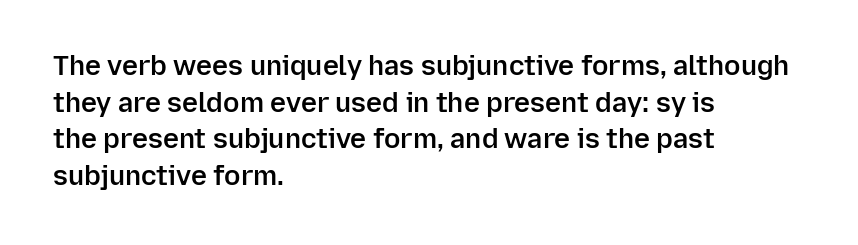
The image shows 27 px text type, upright; set left-aligned, normal line spacing (1.36x), normal letter spacing, not underlined.
